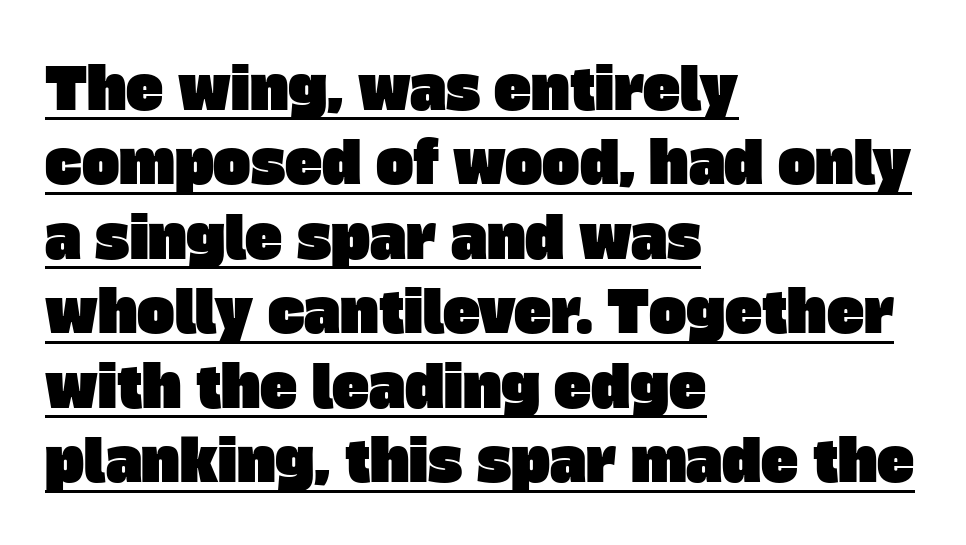
The image shows 56 px sans-serif type; set left-aligned, normal line spacing (1.33x), normal letter spacing, underlined; low stroke contrast and a large x-height.
